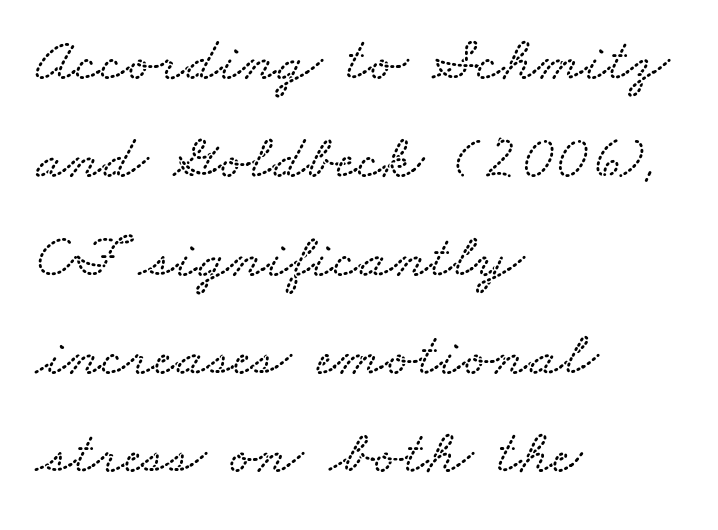
Q: Is the text underlined? A: No.
Q: How is the paragraph aligned? A: Left-aligned.
Q: Is the spacing between letters normal or unusually wide? A: Normal.
Q: Is the spacing between lines tight, normal or loose? A: Normal.
Q: Width (condensed, normal, or wide)? A: Wide.
Q: Stroke contrast? A: Low.
Q: x-height? A: Small.
Q: Monospaced? A: No.
